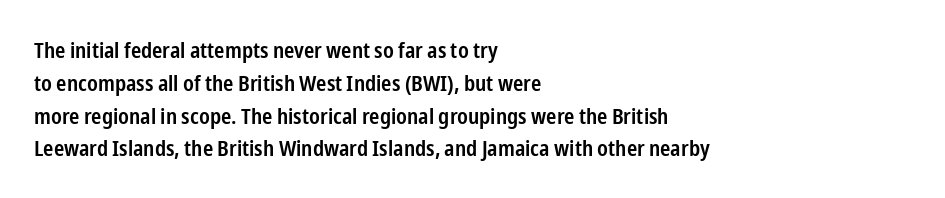
The image shows 22 px text type, upright; set left-aligned, normal line spacing (1.49x), normal letter spacing, not underlined.
